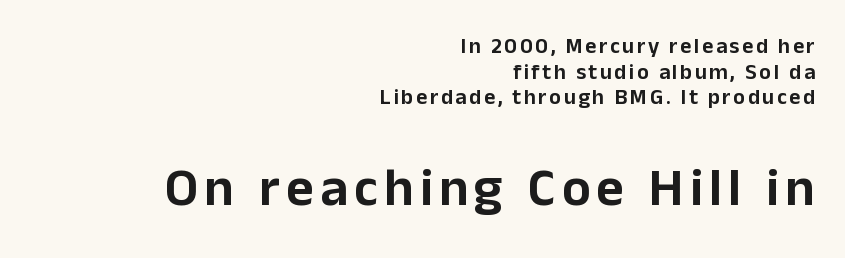
The image shows 54 px sans-serif type, upright; set right-aligned, line spacing 1.16x, not underlined; the second (bottom) block is 2.45x larger; low stroke contrast and a medium x-height.
